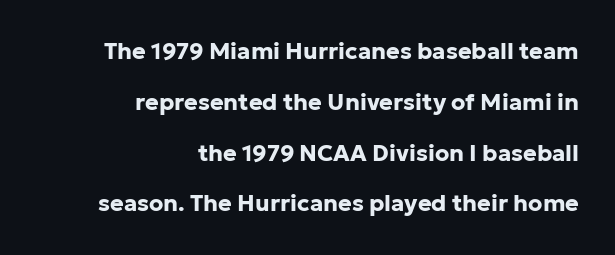
Q: Is the text bold? A: Yes.
Q: Is the text italic (slanted)? A: No, it is upright.
Q: Is the text underlined? A: No.
Q: How is the paragraph aligned? A: Right-aligned.
Q: Is the spacing between letters normal or unusually wide? A: Normal.
Q: Is the spacing between lines tight, normal or loose? A: Loose.
